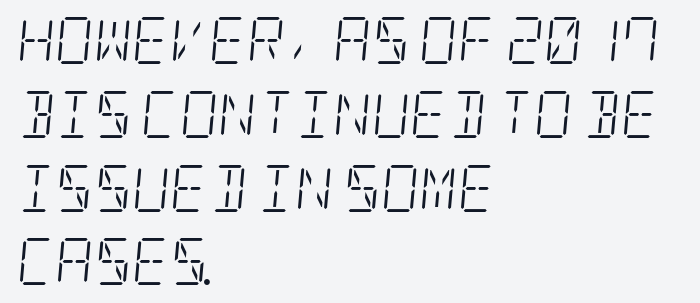
Q: Is the text bold? A: No.
Q: Is the text italic (slanted)? A: Yes, it leans right by about 5 degrees.
Q: Is the typeface a serif or a sans-serif typeface? A: Serif.
Q: Is the text underlined? A: No.
Q: How is the paragraph aligned? A: Left-aligned.
Q: Is the spacing between letters normal or unusually wide? A: Normal.
Q: Is the spacing between lines tight, normal or loose? A: Normal.
Q: Width (condensed, normal, or wide)? A: Condensed.
Q: Stroke contrast? A: Low.
Q: x-height? A: Large.
